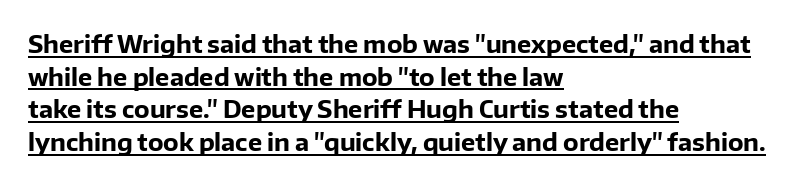
The image shows 24 px bold type, upright; set left-aligned, normal line spacing (1.36x), normal letter spacing, underlined.
